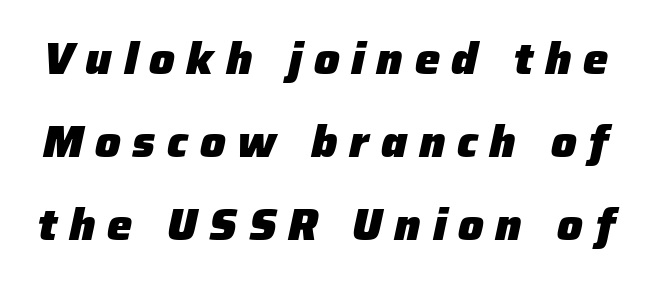
{"italic": "yes", "lean": "right", "slant_degrees": 12, "bold": "yes", "weight": "heavy", "width": "normal", "stroke_contrast": "low", "x_height": "medium", "monospaced": "no", "underline": "no", "line_spacing_ratio": 1.84, "letter_spacing": "wide", "letter_spacing_em": 0.26, "glyph_px": 45}
